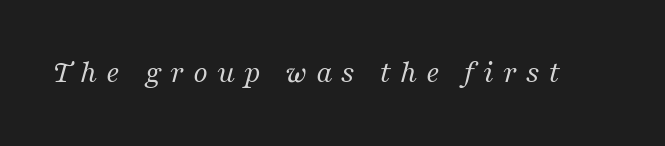
Compared with typical body copy, the letter spacing here is much looser. Bare-footed words on every line. The specimen reads as italic at a glance. Proportional: the letters do not fall into vertical columns. Serifs: yes, visible at the terminals of the letterforms.
